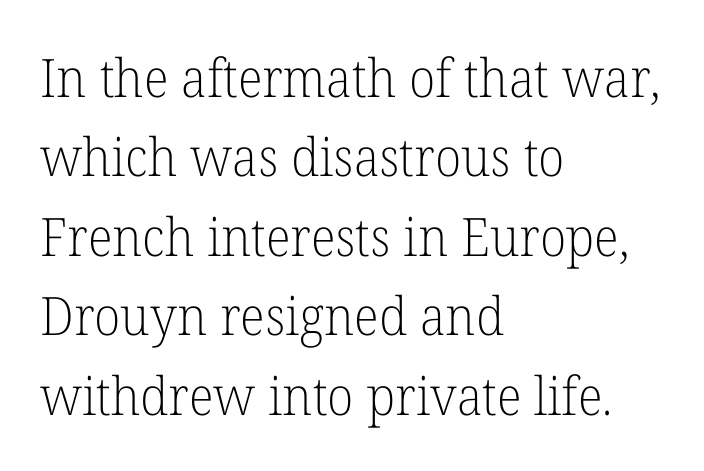
Q: Is the text bold? A: No.
Q: Is the text italic (slanted)? A: No, it is upright.
Q: Is the typeface a serif or a sans-serif typeface? A: Serif.
Q: Is the text underlined? A: No.
Q: How is the paragraph aligned? A: Left-aligned.
Q: Is the spacing between letters normal or unusually wide? A: Normal.
Q: Is the spacing between lines tight, normal or loose? A: Normal.
Q: Width (condensed, normal, or wide)? A: Normal.
Q: Stroke contrast? A: Low.
Q: x-height? A: Medium.
Q: Monospaced? A: No.
